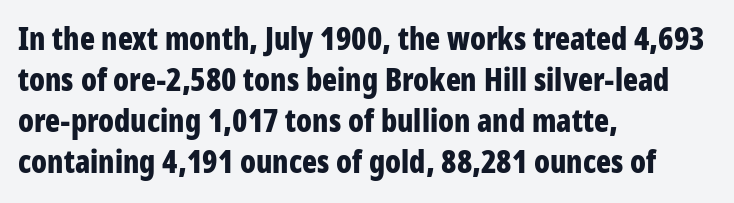
Pretty heavy lettering here — definitely bold. The passage shown is not underscored anywhere. Reading down the column, the eye jumps a familiar distance to each next line. Note the varied advance widths — an 'i' is clearly narrower than an 'm'. Default kerning and tracking; the words read as compact shapes. If you drew a ruler down the left edge, every line would touch it.
